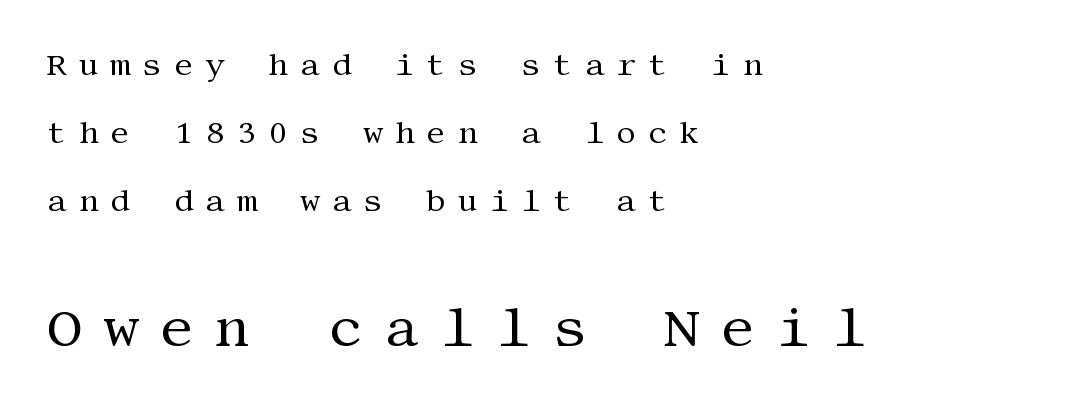
Q: Is the text bold? A: No.
Q: Is the text italic (slanted)? A: No, it is upright.
Q: Is the typeface a serif or a sans-serif typeface? A: Serif.
Q: Is the text underlined? A: No.
Q: How is the paragraph aligned? A: Left-aligned.
Q: Is the spacing between letters normal or unusually wide? A: Unusually wide.
Q: Is the spacing between lines tight, normal or loose? A: Loose.
Q: Which block of text is set in a larger size, the first (top) or the second (bottom)? A: The second (bottom) one.
Q: Width (condensed, normal, or wide)? A: Normal.
Q: Stroke contrast? A: Medium.
Q: x-height? A: Large.
